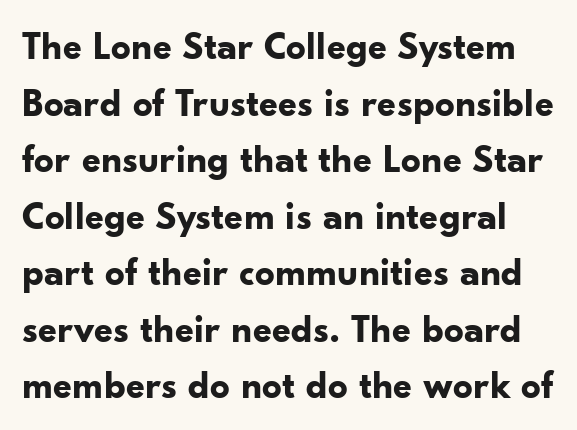
Here the glyphs are tracked normally, forming tight word shapes. These lines are composed in type without serifs. The passage shown is emphatically bold. The lines sit at an ordinary, default distance from one another. Each row of text sits above clean, open space. Each letter keeps its own natural width here, so spacing adapts to shape.
